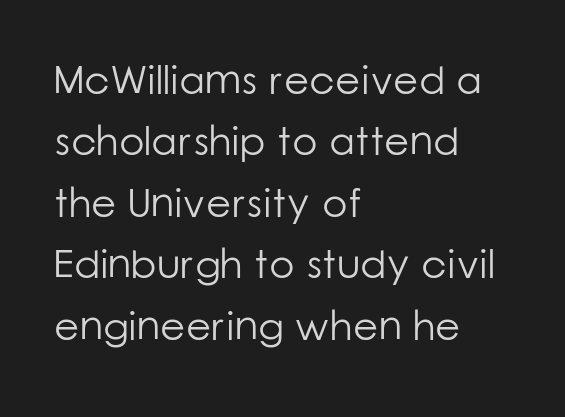
The image shows 41 px light sans-serif type, upright; set left-aligned, normal line spacing (1.5x), normal letter spacing, not underlined; low stroke contrast and a medium x-height.
